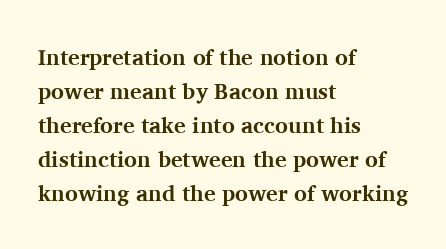
{"italic": "no", "bold": "yes", "underline": "no", "align": "left", "line_spacing": "normal", "line_spacing_ratio": 1.54, "letter_spacing": "normal", "letter_spacing_em": 0.0, "glyph_px": 22}
